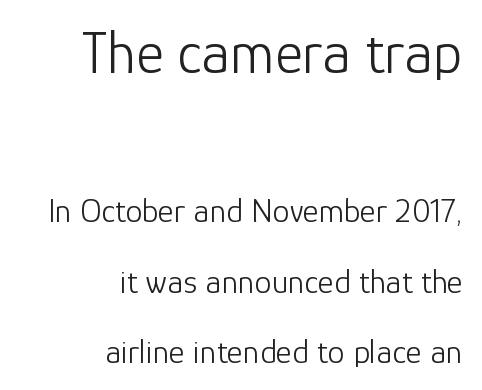
Q: Is the text bold? A: No.
Q: Is the text italic (slanted)? A: No, it is upright.
Q: Is the typeface a serif or a sans-serif typeface? A: Sans-serif.
Q: Is the text underlined? A: No.
Q: How is the paragraph aligned? A: Right-aligned.
Q: Is the spacing between letters normal or unusually wide? A: Normal.
Q: Is the spacing between lines tight, normal or loose? A: Loose.
Q: Which block of text is set in a larger size, the first (top) or the second (bottom)? A: The first (top) one.
Q: Width (condensed, normal, or wide)? A: Normal.
Q: Stroke contrast? A: Low.
Q: x-height? A: Medium.
Q: Monospaced? A: No.
